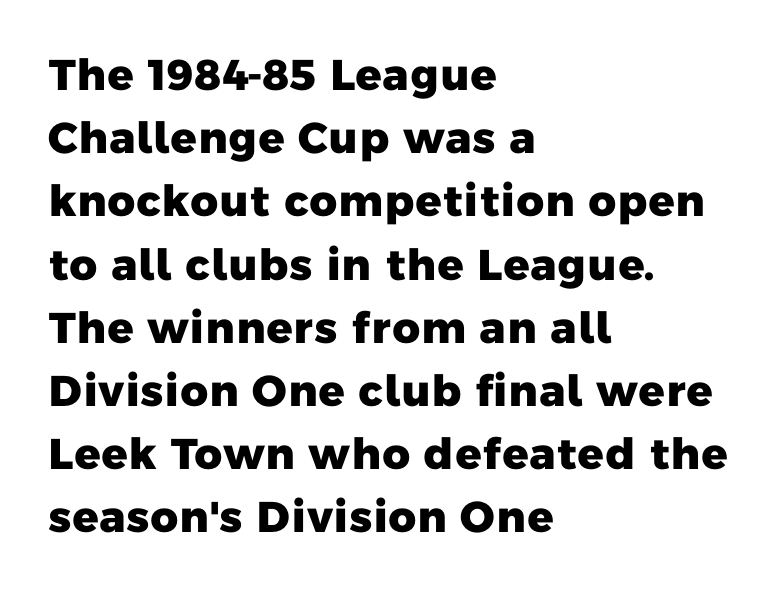
{"serif": "no", "bold": "yes", "weight": "heavy", "width": "normal", "stroke_contrast": "low", "x_height": "medium", "monospaced": "no", "underline": "no", "align": "left", "line_spacing": "normal", "line_spacing_ratio": 1.47, "letter_spacing": "normal", "letter_spacing_em": 0.0, "glyph_px": 43}
